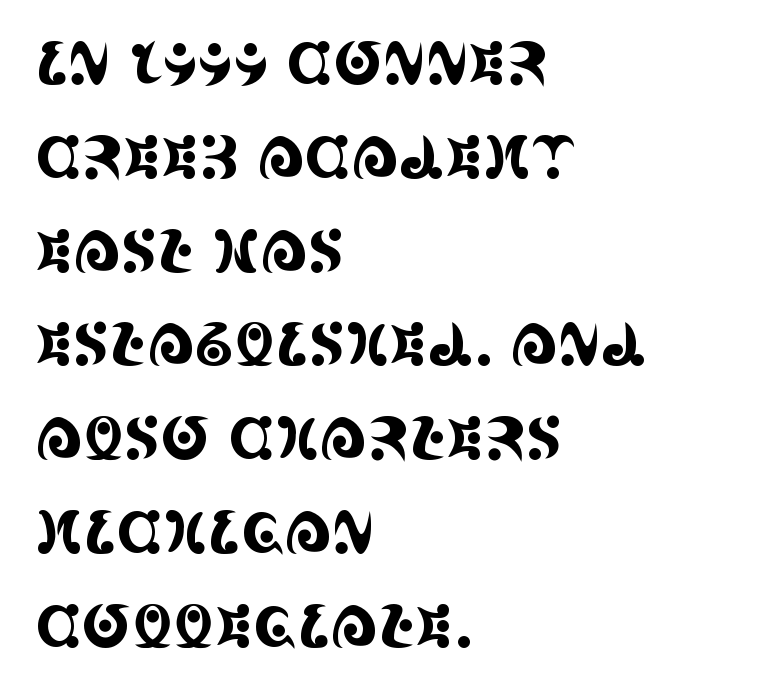
Q: Is the text italic (slanted)? A: No, it is upright.
Q: Is the typeface a serif or a sans-serif typeface? A: Serif.
Q: Is the text underlined? A: No.
Q: How is the paragraph aligned? A: Left-aligned.
Q: Is the spacing between letters normal or unusually wide? A: Normal.
Q: Is the spacing between lines tight, normal or loose? A: Normal.
Q: Width (condensed, normal, or wide)? A: Condensed.
Q: x-height? A: Large.
Q: Monospaced? A: No.
